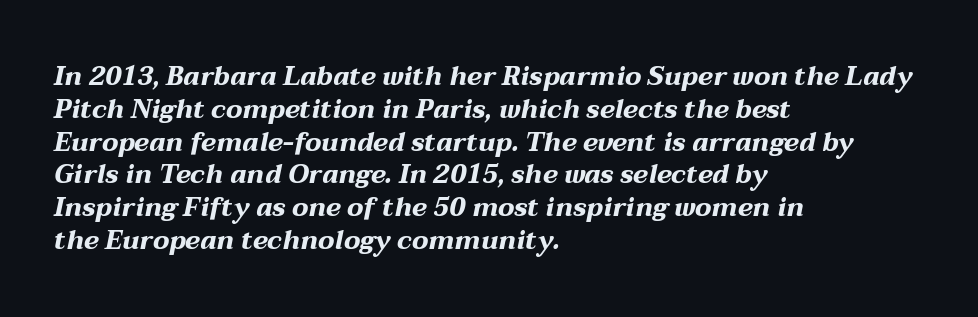
{"italic": "yes", "lean": "right", "slant_degrees": 12, "bold": "yes", "underline": "no", "align": "left", "line_spacing": "normal", "line_spacing_ratio": 1.26, "letter_spacing": "normal", "letter_spacing_em": 0.0, "glyph_px": 26}
